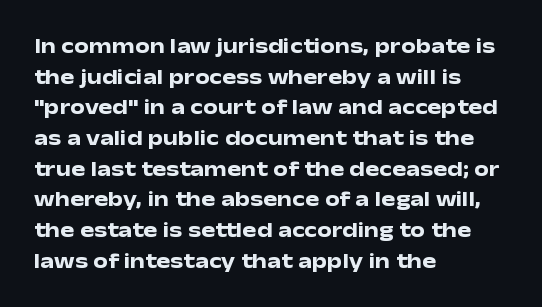
{"italic": "no", "bold": "yes", "underline": "no", "align": "left", "line_spacing": "normal", "line_spacing_ratio": 1.46, "letter_spacing": "normal", "letter_spacing_em": 0.0, "glyph_px": 21}
